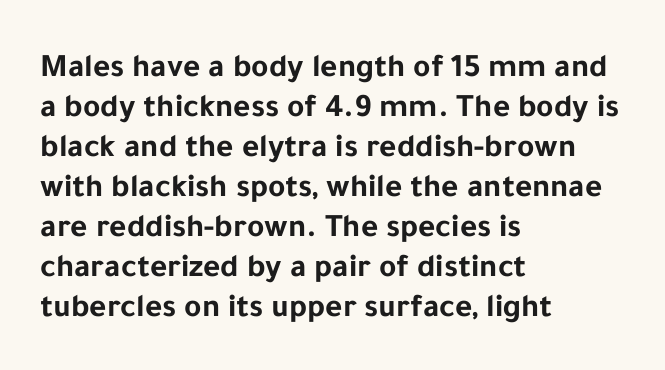
Q: Is the text bold? A: Yes.
Q: Is the text italic (slanted)? A: No, it is upright.
Q: Is the typeface a serif or a sans-serif typeface? A: Sans-serif.
Q: Is the text underlined? A: No.
Q: How is the paragraph aligned? A: Left-aligned.
Q: Is the spacing between letters normal or unusually wide? A: Normal.
Q: Width (condensed, normal, or wide)? A: Normal.
Q: Stroke contrast? A: Low.
Q: x-height? A: Medium.
Q: Monospaced? A: No.
